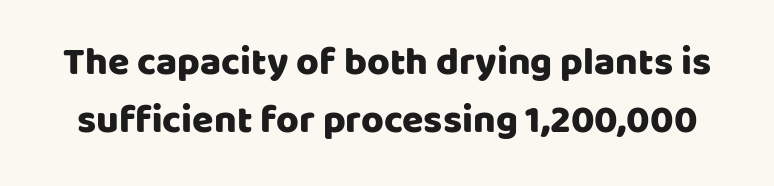
{"serif": "no", "italic": "no", "width": "normal", "stroke_contrast": "low", "x_height": "large", "monospaced": "no", "underline": "no", "line_spacing": "normal", "line_spacing_ratio": 1.48, "letter_spacing": "normal", "letter_spacing_em": 0.0, "glyph_px": 39}
